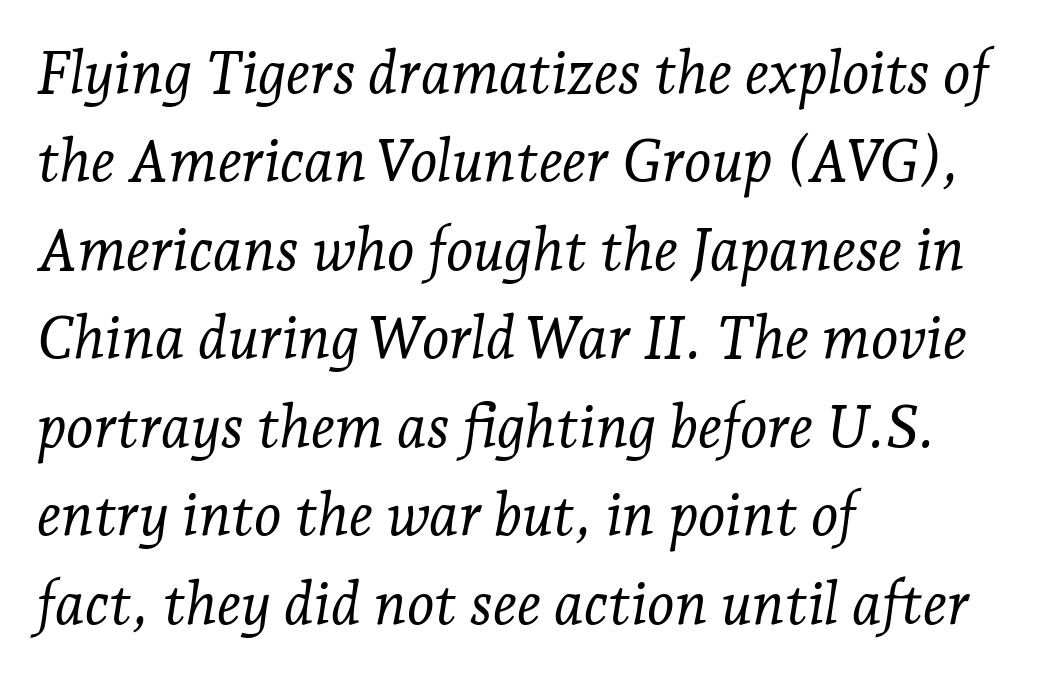
Q: Is the text bold? A: No.
Q: Is the text italic (slanted)? A: Yes, it leans right by about 7 degrees.
Q: Is the typeface a serif or a sans-serif typeface? A: Serif.
Q: Is the text underlined? A: No.
Q: How is the paragraph aligned? A: Left-aligned.
Q: Is the spacing between letters normal or unusually wide? A: Normal.
Q: Is the spacing between lines tight, normal or loose? A: Normal.
Q: Width (condensed, normal, or wide)? A: Normal.
Q: Stroke contrast? A: Low.
Q: x-height? A: Medium.
Q: Monospaced? A: No.
